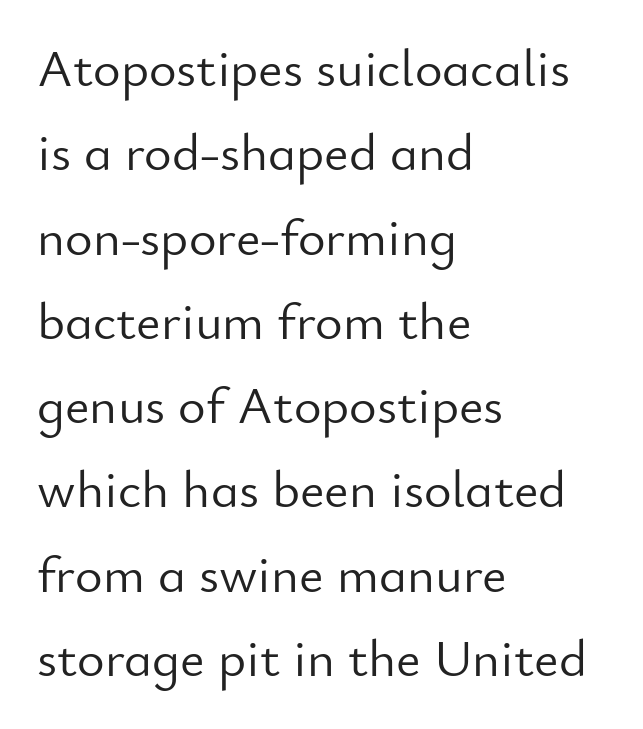
{"serif": "no", "italic": "no", "bold": "no", "weight": "light", "width": "normal", "stroke_contrast": "low", "x_height": "small", "monospaced": "no", "underline": "no", "align": "left", "line_spacing": "normal", "line_spacing_ratio": 1.59, "letter_spacing": "normal", "letter_spacing_em": 0.0, "glyph_px": 53}
